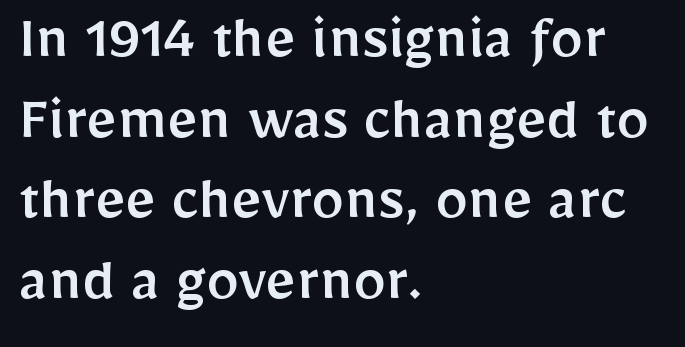
This sample uses an upright cut, with every glyph sitting square on the baseline. The face used here is proportionally spaced, like ordinary book or web type. All the whitespace from short lines collects on the right. Any mark beneath the type? The region is blank.
